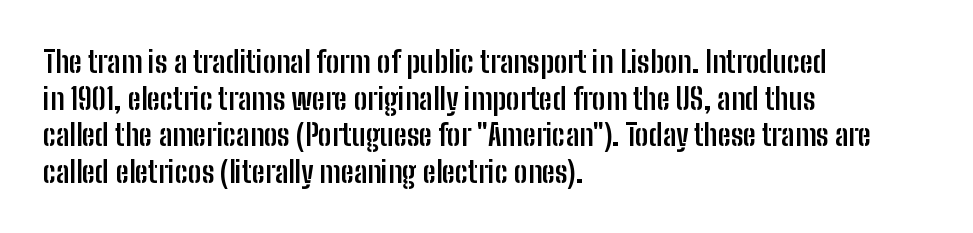
{"serif": "no", "italic": "no", "bold": "yes", "weight": "semibold", "width": "condensed", "stroke_contrast": "low", "x_height": "medium", "monospaced": "no", "underline": "no", "align": "left", "line_spacing_ratio": 1.22, "letter_spacing": "normal", "letter_spacing_em": 0.0, "glyph_px": 30}
